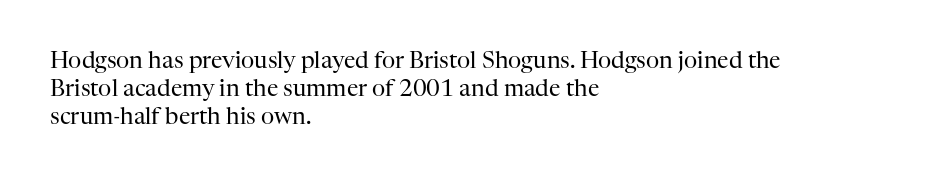
{"italic": "no", "bold": "no", "underline": "no", "align": "left", "line_spacing_ratio": 1.21, "letter_spacing": "normal", "letter_spacing_em": 0.0, "glyph_px": 23}
